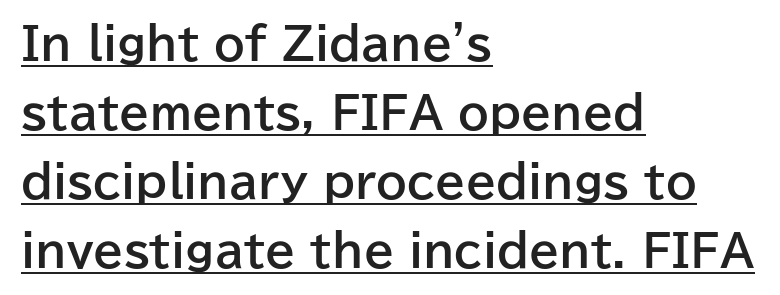
Q: Is the text bold? A: Yes.
Q: Is the text italic (slanted)? A: No, it is upright.
Q: Is the typeface a serif or a sans-serif typeface? A: Sans-serif.
Q: Is the text underlined? A: Yes.
Q: How is the paragraph aligned? A: Left-aligned.
Q: Is the spacing between letters normal or unusually wide? A: Normal.
Q: Is the spacing between lines tight, normal or loose? A: Normal.
Q: Width (condensed, normal, or wide)? A: Normal.
Q: Stroke contrast? A: Low.
Q: x-height? A: Medium.
Q: Monospaced? A: No.
